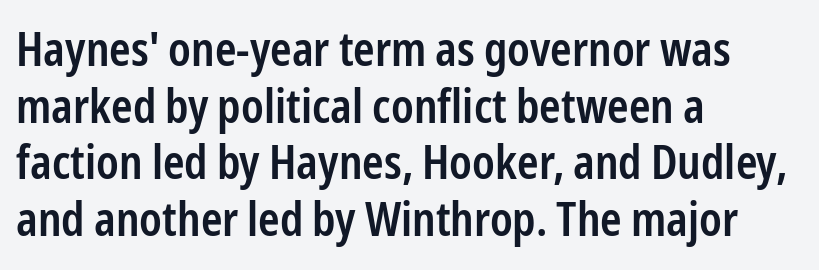
The image shows 46 px semibold, condensed sans-serif type, upright; set left-aligned, line spacing 1.23x, normal letter spacing, not underlined; low stroke contrast and a medium x-height.
